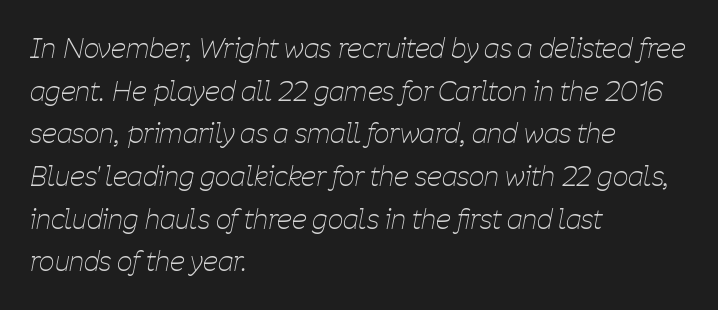
Q: Is the text bold? A: No.
Q: Is the text italic (slanted)? A: Yes, it leans right by about 11 degrees.
Q: Is the text underlined? A: No.
Q: How is the paragraph aligned? A: Left-aligned.
Q: Is the spacing between letters normal or unusually wide? A: Normal.
Q: Is the spacing between lines tight, normal or loose? A: Normal.
